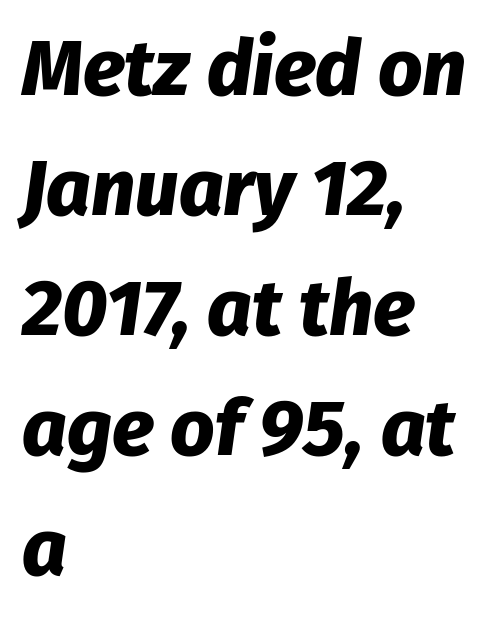
Q: Is the text bold? A: Yes.
Q: Is the text italic (slanted)? A: Yes, it leans right by about 8 degrees.
Q: Is the text underlined? A: No.
Q: How is the paragraph aligned? A: Left-aligned.
Q: Is the spacing between letters normal or unusually wide? A: Normal.
Q: Is the spacing between lines tight, normal or loose? A: Normal.
Q: Width (condensed, normal, or wide)? A: Normal.
Q: Stroke contrast? A: Low.
Q: x-height? A: Medium.
Q: Monospaced? A: No.
